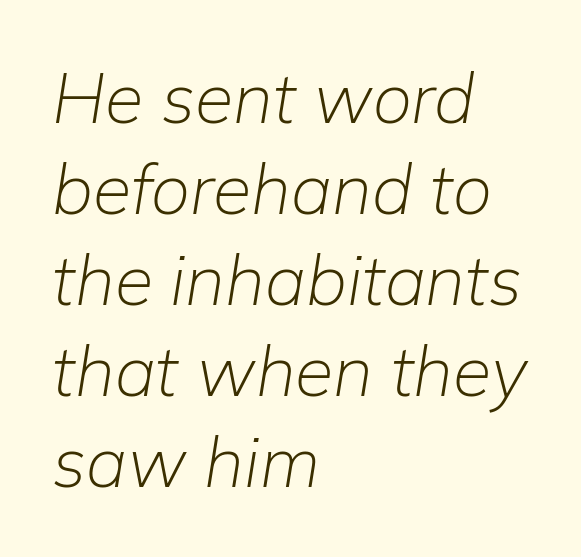
The image shows 70 px light type, italic (leaning right); set left-aligned, normal line spacing (1.3x), normal letter spacing, not underlined; low stroke contrast and a medium x-height.
